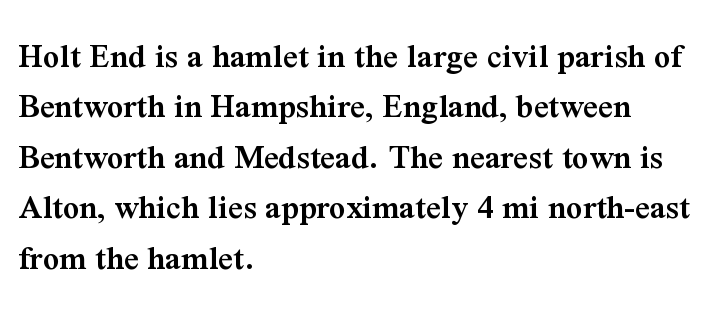
Q: Is the text bold? A: Semi-bold.
Q: Is the text italic (slanted)? A: No, it is upright.
Q: Is the typeface a serif or a sans-serif typeface? A: Serif.
Q: Is the text underlined? A: No.
Q: How is the paragraph aligned? A: Left-aligned.
Q: Is the spacing between letters normal or unusually wide? A: Normal.
Q: Is the spacing between lines tight, normal or loose? A: Normal.
Q: Width (condensed, normal, or wide)? A: Normal.
Q: Stroke contrast? A: Medium.
Q: x-height? A: Medium.
Q: Monospaced? A: No.
